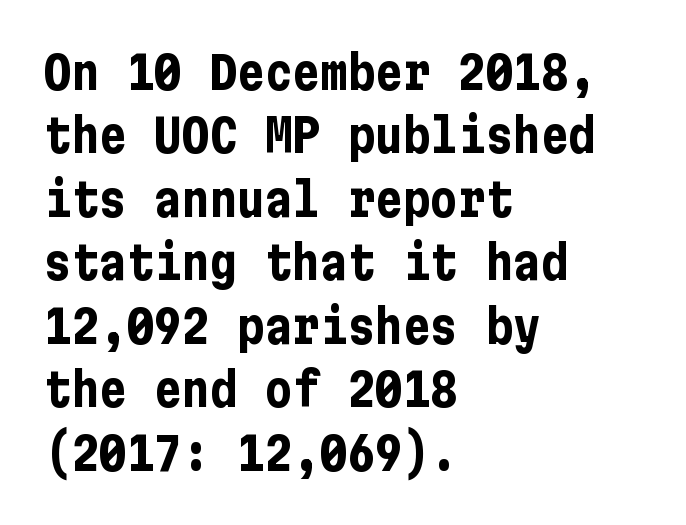
{"serif": "no", "italic": "no", "bold": "yes", "weight": "bold", "width": "condensed", "stroke_contrast": "low", "x_height": "medium", "underline": "no", "align": "left", "line_spacing": "normal", "line_spacing_ratio": 1.38, "letter_spacing": "normal", "letter_spacing_em": 0.0, "glyph_px": 46}
